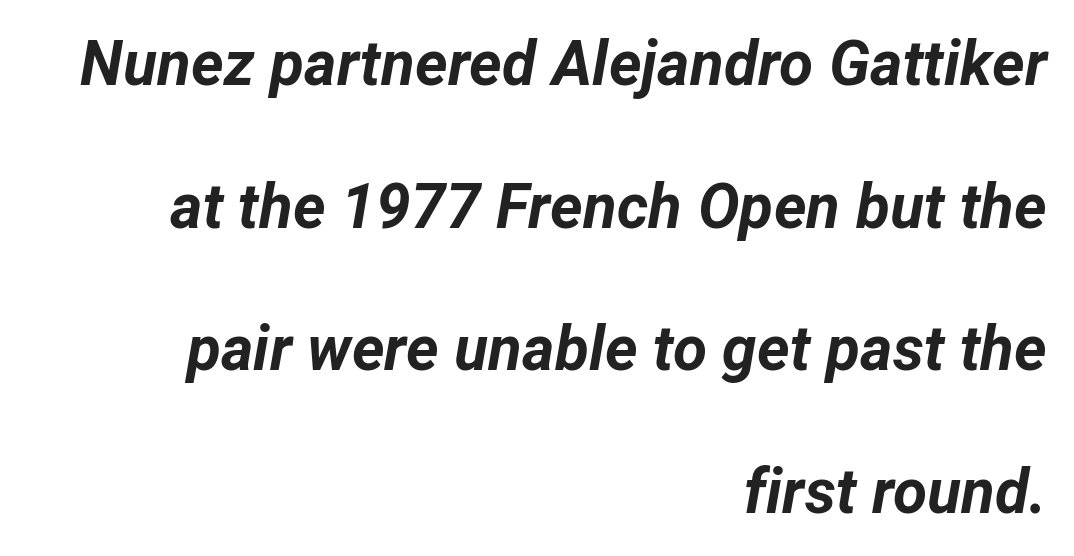
How are the letters spaced? Ordinarily, with no added tracking. This sample uses an oblique cut, with every glyph tilted off the vertical. A student would call this right alignment; a typographer would say flush right, rag left. Students, observe: this is what heavily led, spacious text looks like. The font is running at its bold setting. The passage shown is typed in a proportional face where columns would drift.
